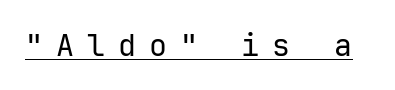
{"serif": "no", "italic": "no", "bold": "no", "weight": "regular", "width": "normal", "stroke_contrast": "low", "x_height": "medium", "monospaced": "yes", "underline": "yes", "letter_spacing": "wide", "letter_spacing_em": 0.43, "glyph_px": 30}
